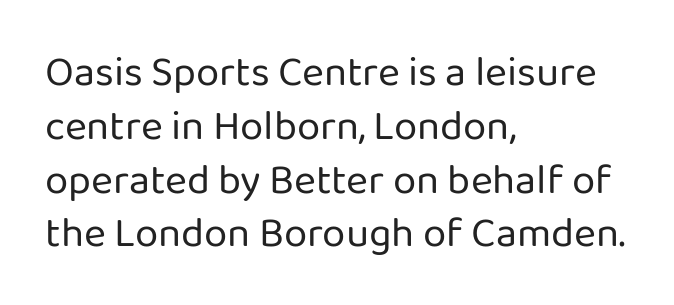
Q: Is the text bold? A: No.
Q: Is the text italic (slanted)? A: No, it is upright.
Q: Is the typeface a serif or a sans-serif typeface? A: Sans-serif.
Q: Is the text underlined? A: No.
Q: How is the paragraph aligned? A: Left-aligned.
Q: Is the spacing between letters normal or unusually wide? A: Normal.
Q: Is the spacing between lines tight, normal or loose? A: Normal.
Q: Width (condensed, normal, or wide)? A: Normal.
Q: Stroke contrast? A: Low.
Q: x-height? A: Medium.
Q: Monospaced? A: No.
